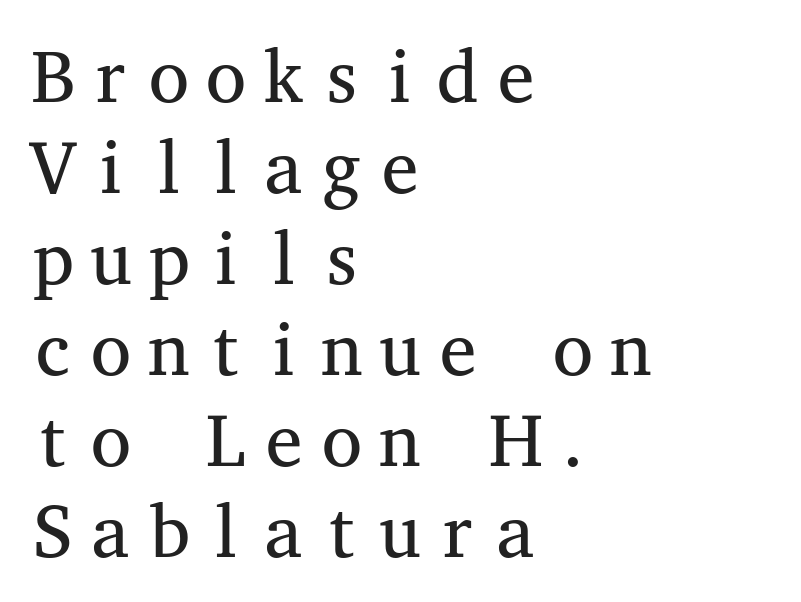
Q: Is the text bold? A: No.
Q: Is the text italic (slanted)? A: No, it is upright.
Q: Is the typeface a serif or a sans-serif typeface? A: Serif.
Q: Is the text underlined? A: No.
Q: How is the paragraph aligned? A: Left-aligned.
Q: Is the spacing between letters normal or unusually wide? A: Normal.
Q: Width (condensed, normal, or wide)? A: Wide.
Q: Stroke contrast? A: Medium.
Q: x-height? A: Medium.
Q: Monospaced? A: Yes.
